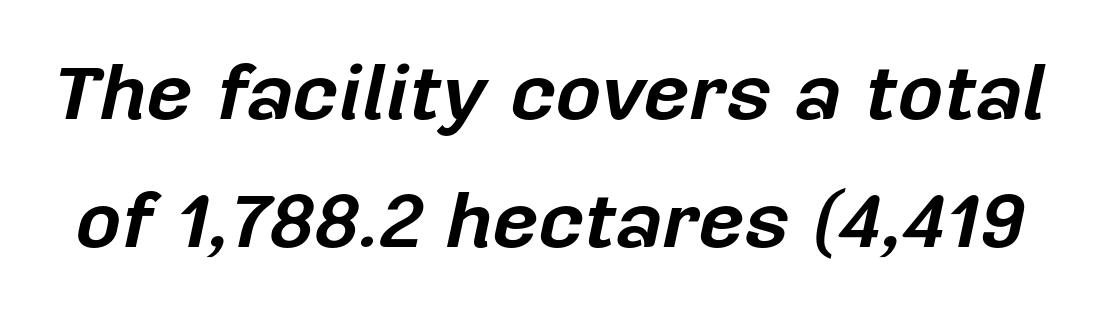
Q: Is the text bold? A: Yes.
Q: Is the text italic (slanted)? A: Yes, it leans right by about 12 degrees.
Q: Is the text underlined? A: No.
Q: Is the spacing between letters normal or unusually wide? A: Normal.
Q: Is the spacing between lines tight, normal or loose? A: Normal.
Q: Width (condensed, normal, or wide)? A: Normal.
Q: Stroke contrast? A: Low.
Q: x-height? A: Medium.
Q: Monospaced? A: No.
